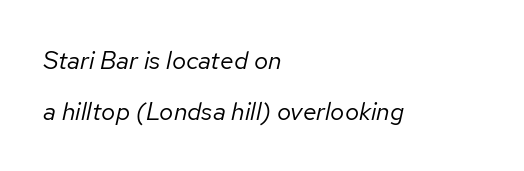
Q: Is the text bold? A: No.
Q: Is the text italic (slanted)? A: Yes, it leans right by about 12 degrees.
Q: Is the text underlined? A: No.
Q: How is the paragraph aligned? A: Left-aligned.
Q: Is the spacing between letters normal or unusually wide? A: Normal.
Q: Is the spacing between lines tight, normal or loose? A: Loose.
